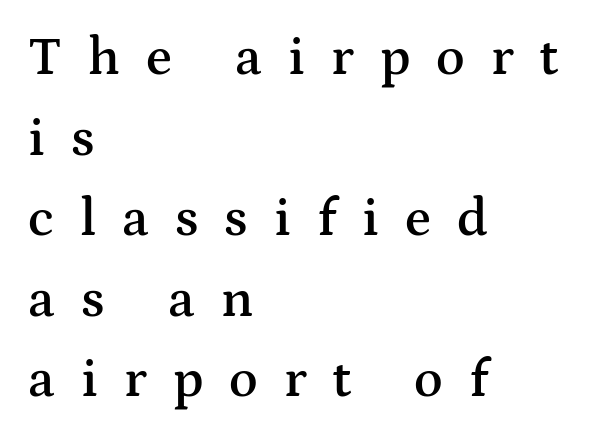
Q: Is the text bold? A: Semi-bold.
Q: Is the text italic (slanted)? A: No, it is upright.
Q: Is the typeface a serif or a sans-serif typeface? A: Serif.
Q: Is the text underlined? A: No.
Q: How is the paragraph aligned? A: Left-aligned.
Q: Is the spacing between letters normal or unusually wide? A: Unusually wide.
Q: Is the spacing between lines tight, normal or loose? A: Normal.
Q: Width (condensed, normal, or wide)? A: Wide.
Q: Stroke contrast? A: Medium.
Q: x-height? A: Medium.
Q: Monospaced? A: No.
